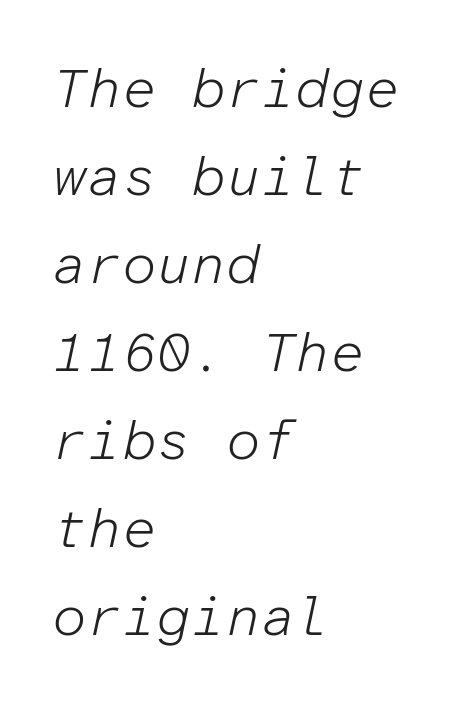
The image shows 55 px light type, italic (leaning right), monospaced; set left-aligned, normal line spacing (1.6x), normal letter spacing, not underlined; low stroke contrast and a medium x-height.
